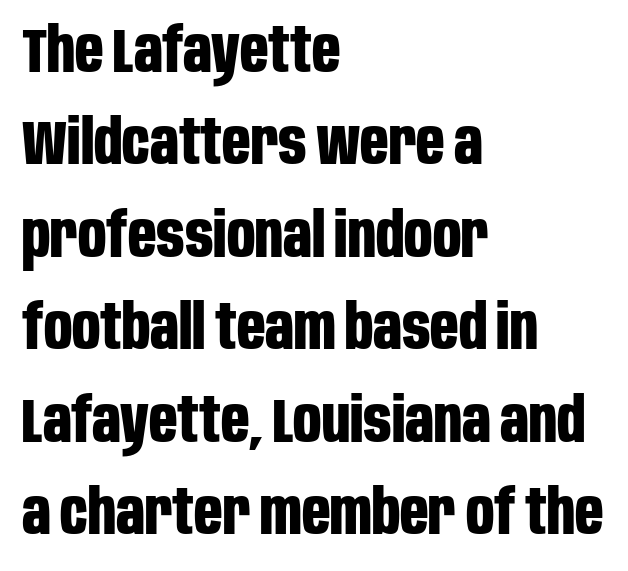
The zone under the glyphs is completely vacant. Grotesque or geometric, the face here clearly has no serifs. Varying glyph widths throughout — classic text-font behaviour. Line starts are locked; line ends wander.
